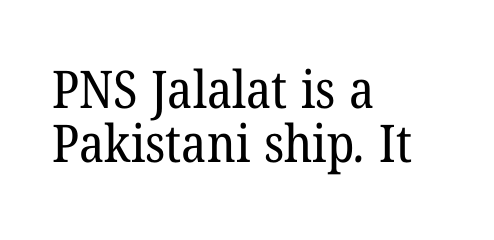
The image shows 52 px regular-weight serif type; set left-aligned, tight line spacing (1.03x), normal letter spacing, not underlined; low stroke contrast and a medium x-height.
